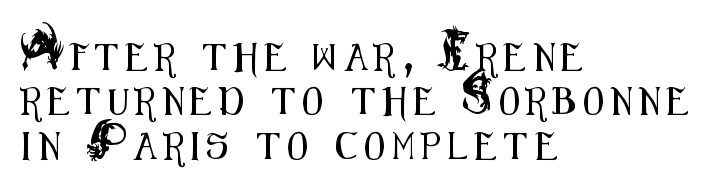
Lines of text with bare space underneath. Letter spacing: wide. Unlike italic type, these characters show no tilt at all. Typeset ragged right — the left edge is the straight one. Quick note: interline space is typical.
